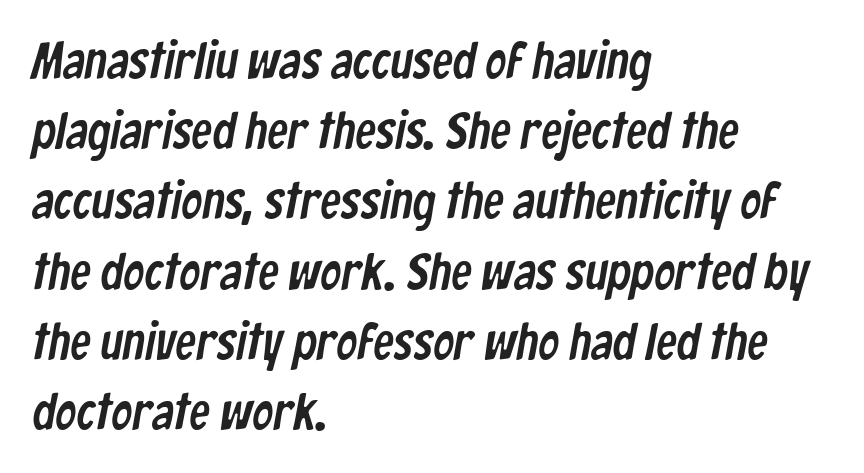
Q: Is the typeface a serif or a sans-serif typeface? A: Sans-serif.
Q: Is the text underlined? A: No.
Q: How is the paragraph aligned? A: Left-aligned.
Q: Is the spacing between letters normal or unusually wide? A: Normal.
Q: Is the spacing between lines tight, normal or loose? A: Normal.
Q: Width (condensed, normal, or wide)? A: Condensed.
Q: Stroke contrast? A: Low.
Q: x-height? A: Medium.
Q: Monospaced? A: No.
